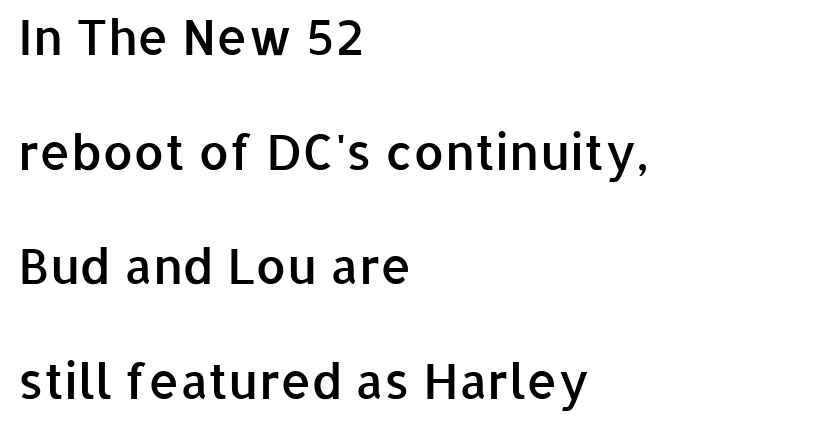
Q: Is the text bold? A: Semi-bold.
Q: Is the text italic (slanted)? A: No, it is upright.
Q: Is the typeface a serif or a sans-serif typeface? A: Sans-serif.
Q: Is the text underlined? A: No.
Q: How is the paragraph aligned? A: Left-aligned.
Q: Is the spacing between letters normal or unusually wide? A: Normal.
Q: Is the spacing between lines tight, normal or loose? A: Loose.
Q: Width (condensed, normal, or wide)? A: Normal.
Q: Stroke contrast? A: Low.
Q: x-height? A: Medium.
Q: Monospaced? A: No.
